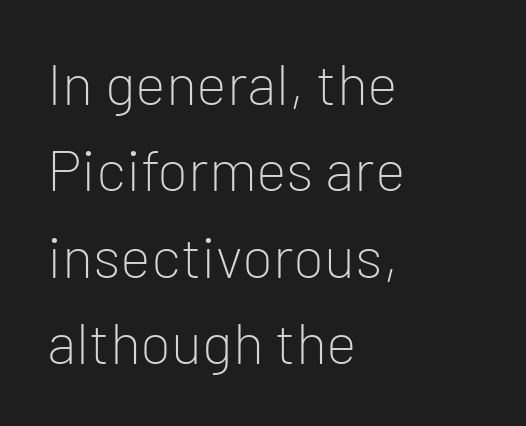
Q: Is the text bold? A: No.
Q: Is the text italic (slanted)? A: No, it is upright.
Q: Is the typeface a serif or a sans-serif typeface? A: Sans-serif.
Q: Is the text underlined? A: No.
Q: How is the paragraph aligned? A: Left-aligned.
Q: Is the spacing between letters normal or unusually wide? A: Normal.
Q: Is the spacing between lines tight, normal or loose? A: Normal.
Q: Width (condensed, normal, or wide)? A: Normal.
Q: Stroke contrast? A: Low.
Q: x-height? A: Medium.
Q: Monospaced? A: No.
